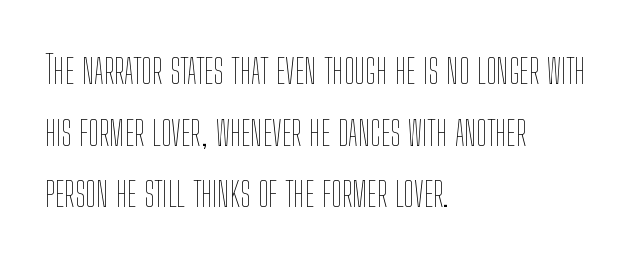
The image shows 39 px thin, condensed type, upright; set left-aligned, normal line spacing (1.58x), normal letter spacing, not underlined; low stroke contrast and a medium x-height.
